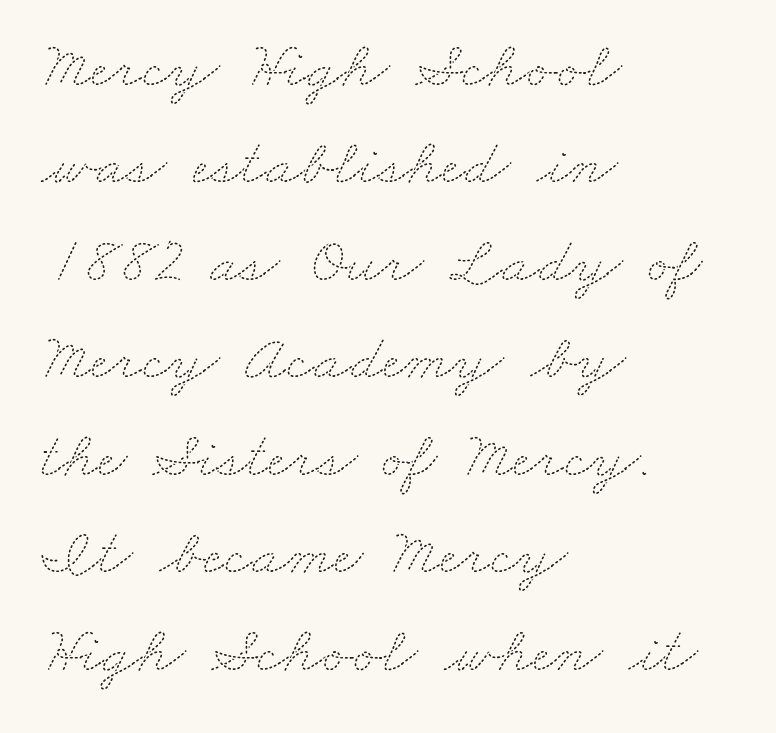
This sample uses plain, unmodified letter spacing. A normal amount of white space separates one row of letters from the next. On a weight scale, this lands at 450 or below. Is this a fixed-width face? No — the glyphs have proportional, varying widths. These lines stack with their left ends in a neat column. Just letters on the line, the space beneath them empty.
